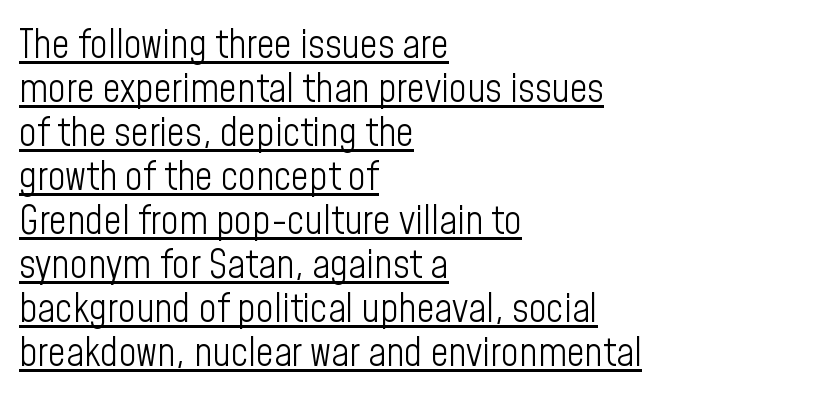
Q: Is the text bold? A: No.
Q: Is the text italic (slanted)? A: No, it is upright.
Q: Is the typeface a serif or a sans-serif typeface? A: Sans-serif.
Q: Is the text underlined? A: Yes.
Q: How is the paragraph aligned? A: Left-aligned.
Q: Is the spacing between letters normal or unusually wide? A: Normal.
Q: Is the spacing between lines tight, normal or loose? A: Tight.
Q: Width (condensed, normal, or wide)? A: Condensed.
Q: Stroke contrast? A: Low.
Q: x-height? A: Medium.
Q: Monospaced? A: No.
